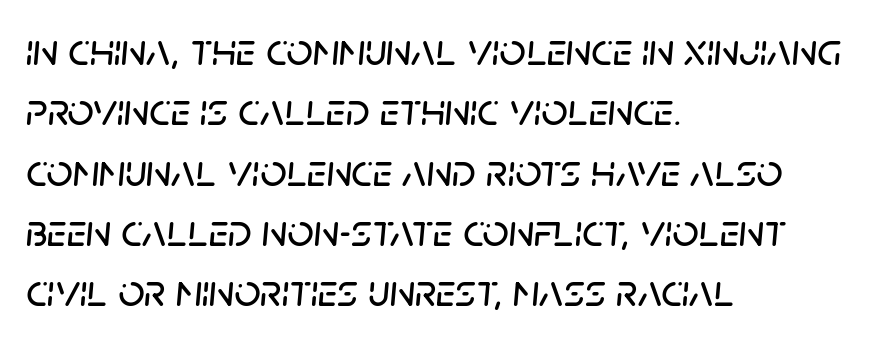
The type is set solid horizontally, with unmodified tracking. Descenders hang freely into open space. Character widths vary here, with narrow letters taking less room than wide ones. Leading matches the norm, producing a regular column. The lettering tilts uniformly, giving the passage an italic look. These lines are set flush left with a ragged right edge.
